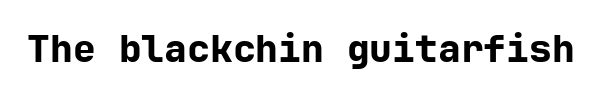
{"serif": "no", "italic": "no", "bold": "yes", "weight": "bold", "width": "normal", "stroke_contrast": "low", "x_height": "medium", "underline": "no", "letter_spacing": "normal", "letter_spacing_em": 0.0, "glyph_px": 38}
